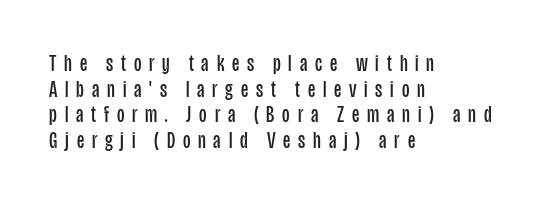
{"italic": "no", "bold": "no", "underline": "no", "align": "left", "line_spacing": "tight", "line_spacing_ratio": 1.11, "letter_spacing": "wide", "letter_spacing_em": 0.34, "glyph_px": 23}
